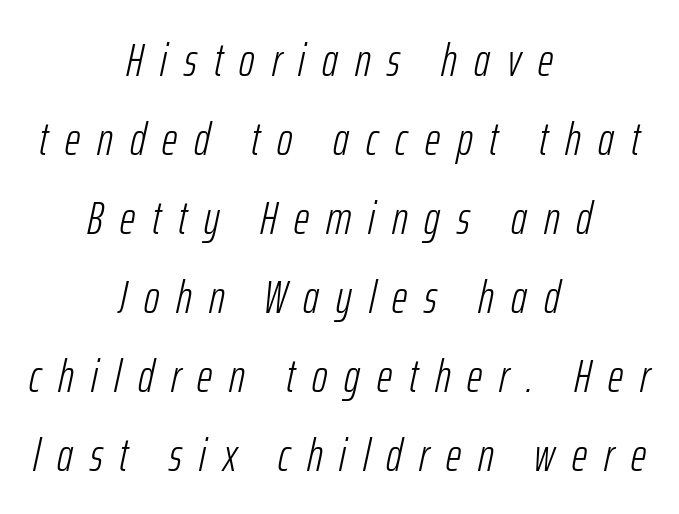
The strokes are not fattened; the text isn't bold. Centered paragraph, ragged on both sides. Reading down the column, the eye jumps a familiar distance to each next line. Character widths vary here, with narrow letters taking less room than wide ones. These lines have a slow, spaced-out rhythm from letter to letter.
